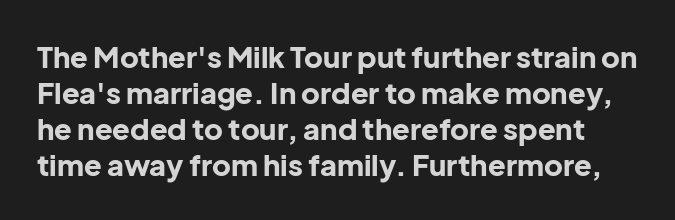
Q: Is the text bold? A: Yes.
Q: Is the text italic (slanted)? A: No, it is upright.
Q: Is the typeface a serif or a sans-serif typeface? A: Sans-serif.
Q: Is the text underlined? A: No.
Q: Is the spacing between letters normal or unusually wide? A: Normal.
Q: Width (condensed, normal, or wide)? A: Normal.
Q: Stroke contrast? A: Low.
Q: x-height? A: Medium.
Q: Monospaced? A: No.
